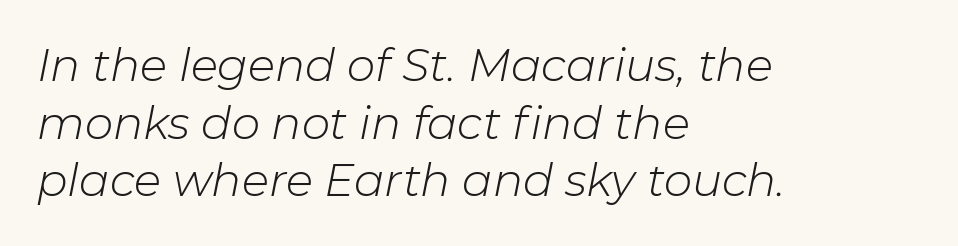
A typesetter would call this zero additional tracking. The block of text has a typical density, with ordinary space between rows. Alignment: flush left. Compared with ordinary roman type, these characters are visibly tilted. Looks like regular typesetting: each glyph gets only the width it needs. The gap between lines stays unmarked.
